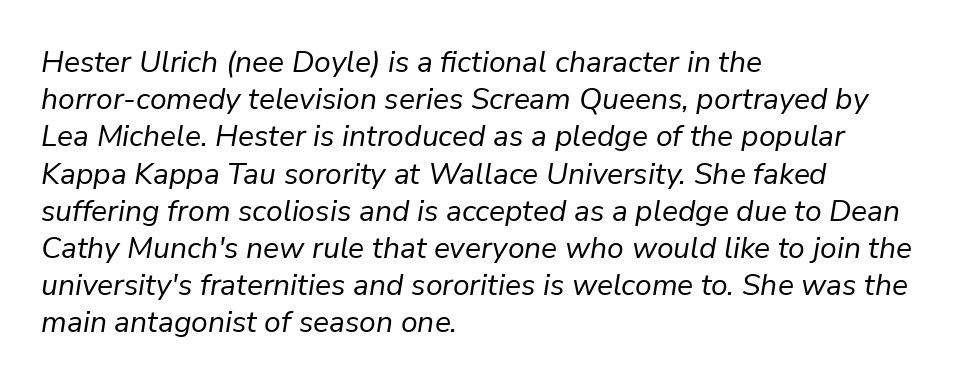
What stands out about the letter spacing? Nothing — it is the standard amount. The specimen reads as italic at a glance. Nothing heavy about these letters — not bold at all. A typesetter would call this proportional, since set widths differ per character.
